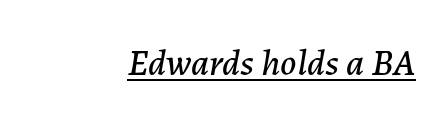
Q: Is the text italic (slanted)? A: Yes, it leans right by about 7 degrees.
Q: Is the text underlined? A: Yes.
Q: How is the paragraph aligned? A: Right-aligned.
Q: Is the spacing between letters normal or unusually wide? A: Normal.
Q: Width (condensed, normal, or wide)? A: Normal.
Q: Stroke contrast? A: Low.
Q: x-height? A: Medium.
Q: Monospaced? A: No.
